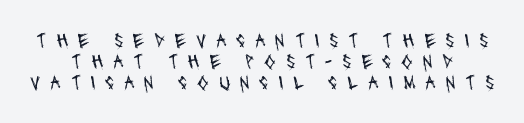
The image shows 21 px text type; set tight line spacing (0.99x), unusually wide letter spacing (+0.46 em), not underlined.
